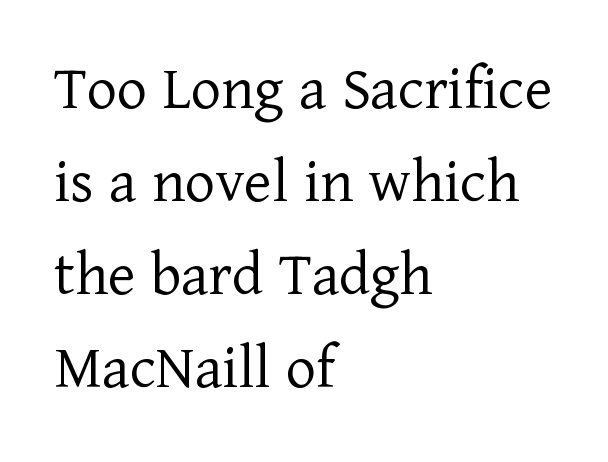
{"serif": "yes", "italic": "no", "bold": "no", "weight": "light", "width": "normal", "stroke_contrast": "low", "x_height": "medium", "monospaced": "no", "underline": "no", "align": "left", "line_spacing": "normal", "line_spacing_ratio": 1.43, "letter_spacing": "normal", "letter_spacing_em": 0.0, "glyph_px": 65}
